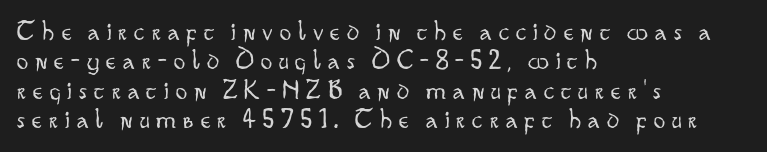
The image shows 28 px light, condensed sans-serif type, upright; set left-aligned, tight line spacing (1.05x), unusually wide letter spacing (+0.26 em), not underlined; low stroke contrast and a small x-height.
